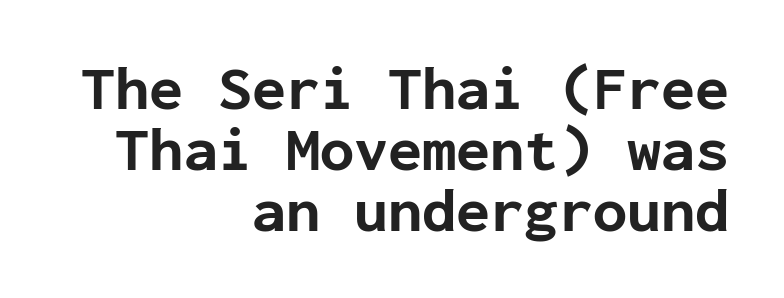
The image shows 62 px bold sans-serif type, upright, monospaced; set right-aligned, tight line spacing (0.98x), normal letter spacing, not underlined; low stroke contrast and a medium x-height.
